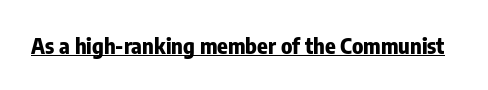
{"italic": "no", "bold": "yes", "underline": "yes", "letter_spacing": "normal", "letter_spacing_em": 0.0, "glyph_px": 22}
